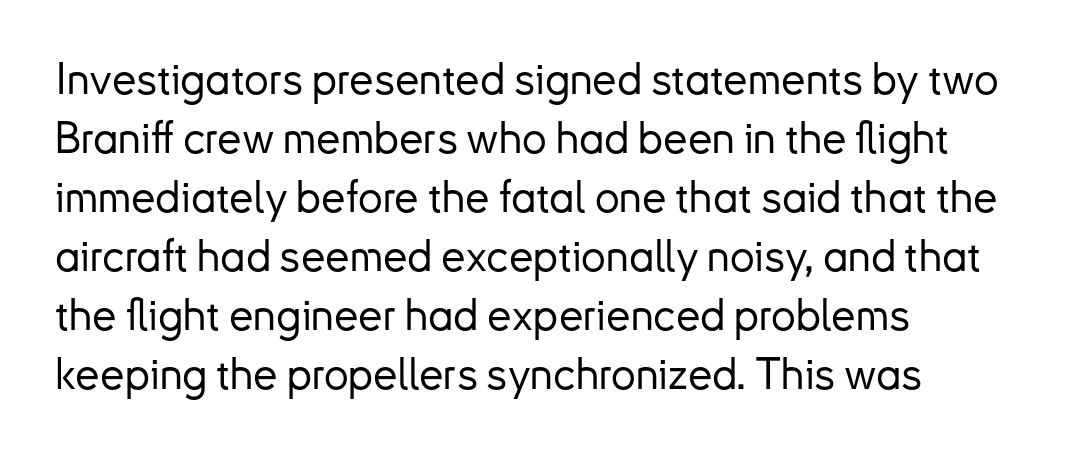
The face used here is a sans, in the tradition of grotesques and geometrics. Glyph-to-glyph distance matches everyday printed text. Evenly set lines give the paragraph a standard silhouette. Visually the block forms a straight wall on the left and a jagged coastline on the right. Spacing verdict: proportional, widths tailored to each character.
